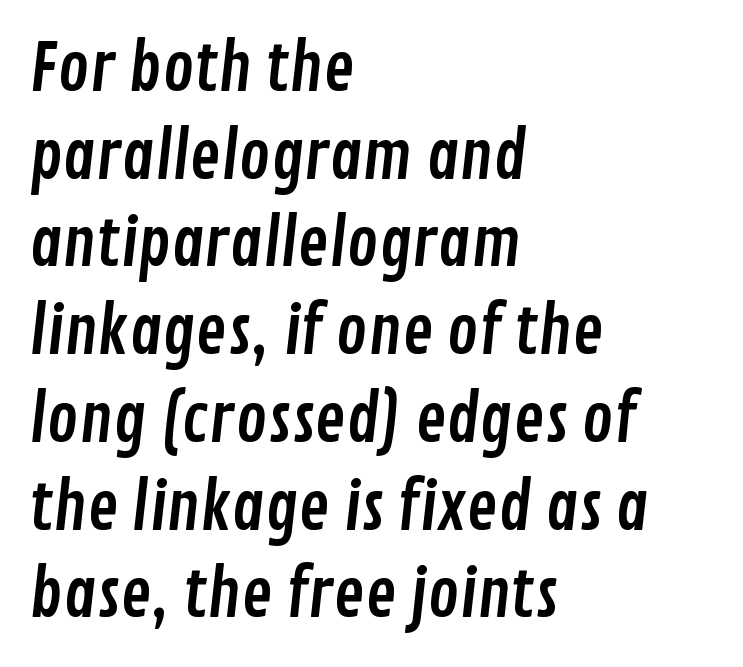
The face used here is a sans, in the tradition of grotesques and geometrics. In terms of letterspacing, this is plain default setting. The rendering uses natural spacing where letterforms have individual widths. Plain, unruled lines of type.
